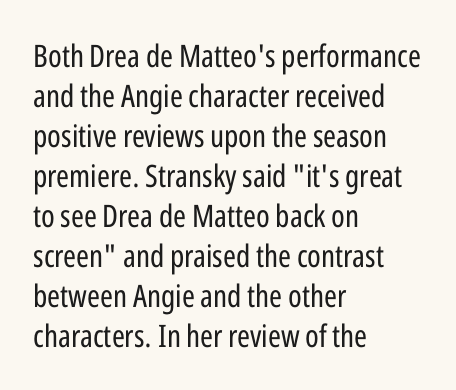
The image shows 31 px regular-weight, condensed sans-serif type, upright; set left-aligned, normal line spacing (1.29x), normal letter spacing, not underlined; low stroke contrast and a medium x-height.
